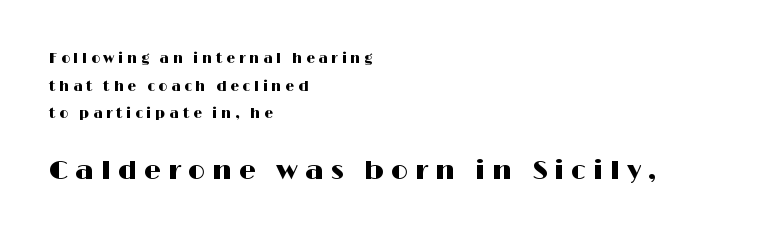
The image shows 27 px text type, upright; set left-aligned, loose line spacing (1.97x), unusually wide letter spacing (+0.26 em), not underlined; the second (bottom) block is 1.93x larger.
